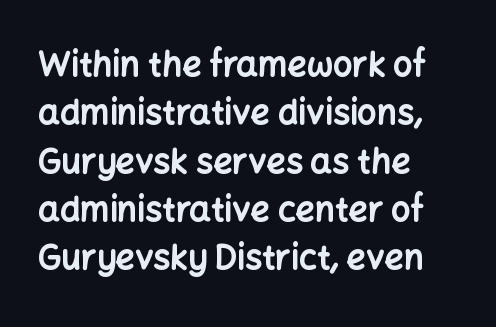
The image shows 34 px bold sans-serif type, upright; set left-aligned, normal line spacing (1.42x), normal letter spacing, not underlined; low stroke contrast and a medium x-height.
